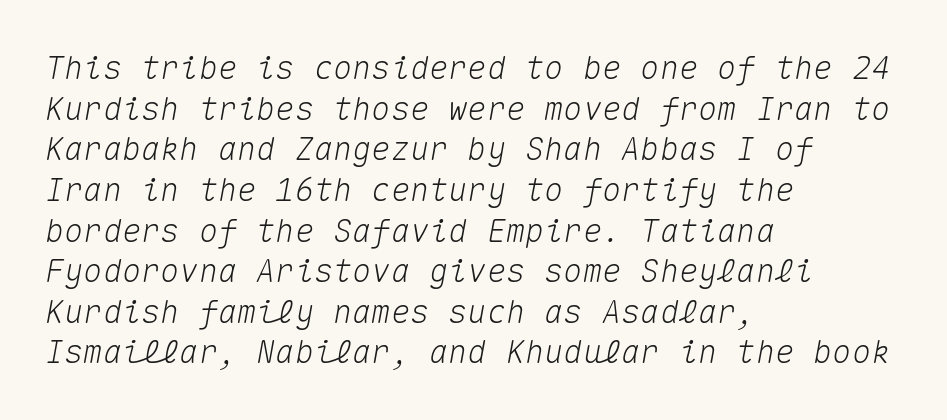
The image shows 32 px text type, italic (leaning right), monospaced; set left-aligned, normal line spacing (1.27x), normal letter spacing, not underlined; medium stroke contrast and a medium x-height.
